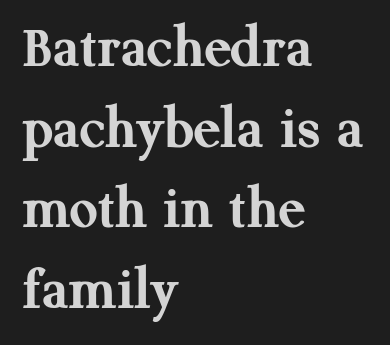
Q: Is the text bold? A: Yes.
Q: Is the text italic (slanted)? A: No, it is upright.
Q: Is the typeface a serif or a sans-serif typeface? A: Serif.
Q: Is the text underlined? A: No.
Q: How is the paragraph aligned? A: Left-aligned.
Q: Is the spacing between letters normal or unusually wide? A: Normal.
Q: Is the spacing between lines tight, normal or loose? A: Normal.
Q: Width (condensed, normal, or wide)? A: Normal.
Q: Stroke contrast? A: Medium.
Q: x-height? A: Medium.
Q: Monospaced? A: No.
